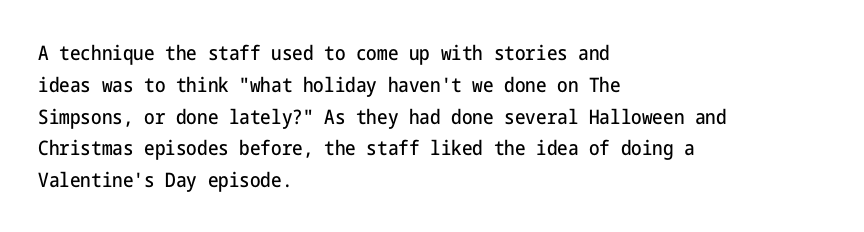
The image shows 20 px text type, upright; set left-aligned, normal line spacing (1.59x), normal letter spacing, not underlined.
